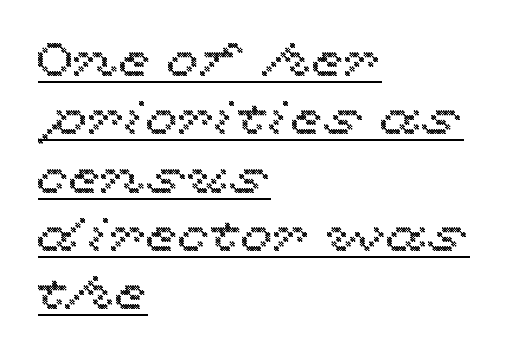
Leftover space on each line is placed entirely after the last word. Underlined type. The passage shown is typed in a proportional face where columns would drift.
